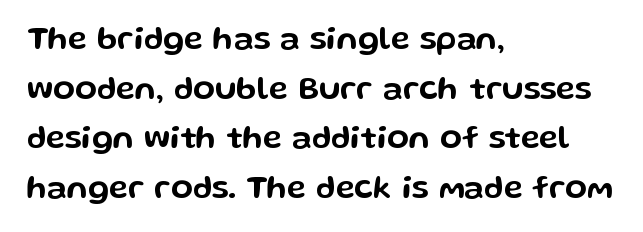
Q: Is the text italic (slanted)? A: No, it is upright.
Q: Is the typeface a serif or a sans-serif typeface? A: Sans-serif.
Q: Is the text underlined? A: No.
Q: How is the paragraph aligned? A: Left-aligned.
Q: Is the spacing between letters normal or unusually wide? A: Normal.
Q: Is the spacing between lines tight, normal or loose? A: Normal.
Q: Width (condensed, normal, or wide)? A: Wide.
Q: Stroke contrast? A: Low.
Q: x-height? A: Medium.
Q: Monospaced? A: No.
